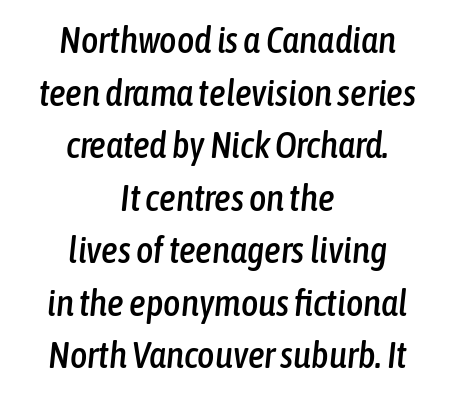
The image shows 37 px condensed type, italic (leaning right); set centered, normal line spacing (1.42x), normal letter spacing, not underlined; low stroke contrast and a medium x-height.
